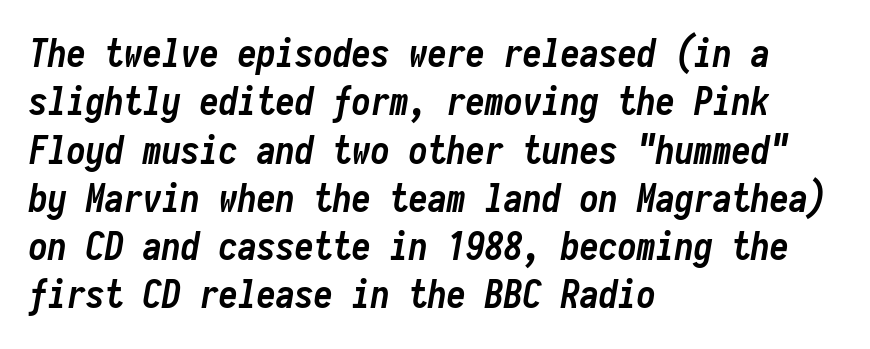
{"italic": "yes", "lean": "right", "slant_degrees": 10, "bold": "yes", "weight": "semibold", "width": "condensed", "stroke_contrast": "low", "x_height": "medium", "monospaced": "yes", "underline": "no", "align": "left", "line_spacing": "normal", "line_spacing_ratio": 1.27, "letter_spacing": "normal", "letter_spacing_em": 0.0, "glyph_px": 38}
